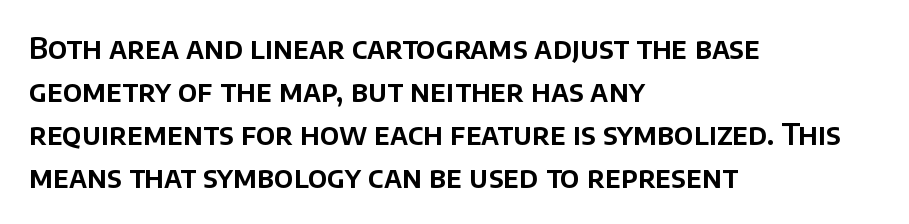
Q: Is the text italic (slanted)? A: No, it is upright.
Q: Is the typeface a serif or a sans-serif typeface? A: Sans-serif.
Q: Is the text underlined? A: No.
Q: How is the paragraph aligned? A: Left-aligned.
Q: Is the spacing between letters normal or unusually wide? A: Normal.
Q: Is the spacing between lines tight, normal or loose? A: Normal.
Q: Width (condensed, normal, or wide)? A: Normal.
Q: Stroke contrast? A: Low.
Q: x-height? A: Large.
Q: Monospaced? A: No.
